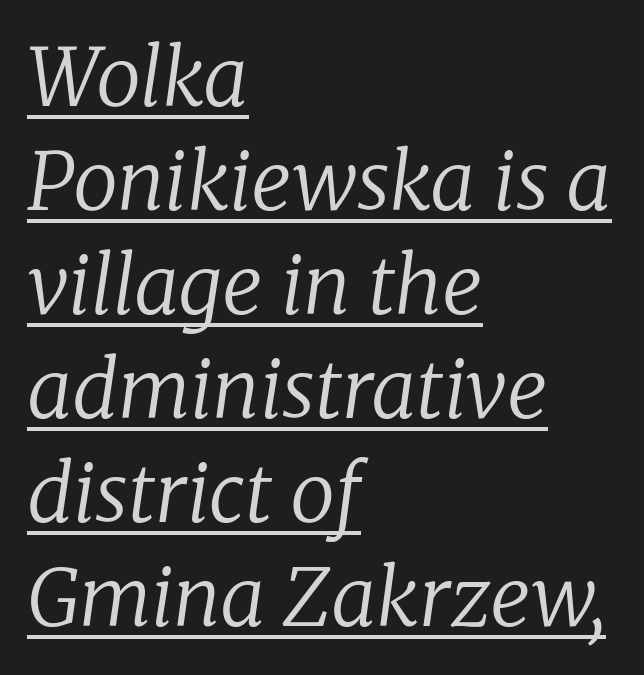
Q: Is the text bold? A: No.
Q: Is the text italic (slanted)? A: Yes, it leans right by about 8 degrees.
Q: Is the typeface a serif or a sans-serif typeface? A: Serif.
Q: Is the text underlined? A: Yes.
Q: How is the paragraph aligned? A: Left-aligned.
Q: Is the spacing between letters normal or unusually wide? A: Normal.
Q: Is the spacing between lines tight, normal or loose? A: Normal.
Q: Width (condensed, normal, or wide)? A: Normal.
Q: Stroke contrast? A: Low.
Q: x-height? A: Medium.
Q: Monospaced? A: No.
